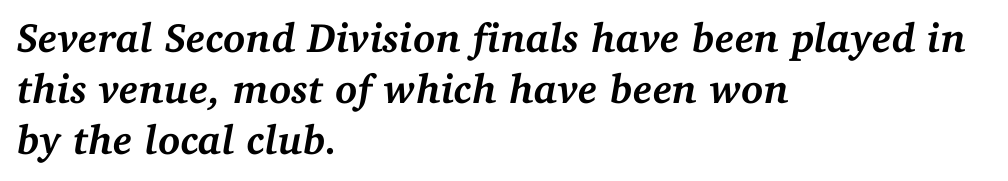
The image shows 41 px semibold serif type, italic (leaning right); set left-aligned, line spacing 1.24x, normal letter spacing, not underlined; medium stroke contrast and a medium x-height.
